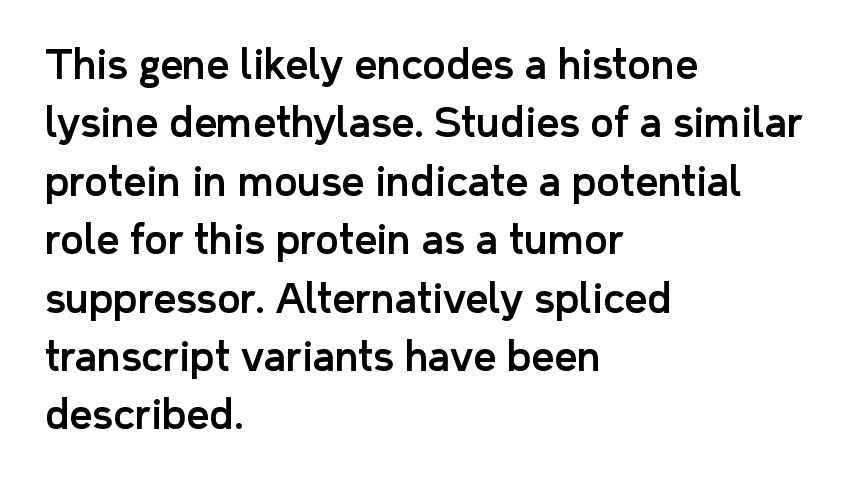
The image shows 40 px sans-serif type, upright; set left-aligned, normal line spacing (1.46x), normal letter spacing, not underlined; low stroke contrast and a medium x-height.
